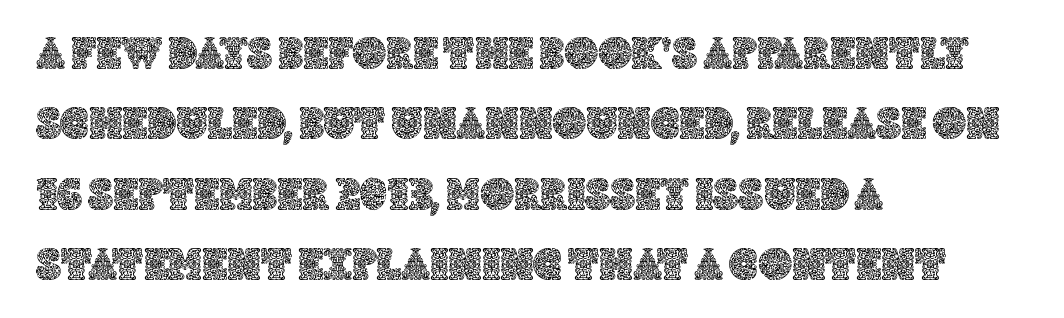
Q: Is the text italic (slanted)? A: No, it is upright.
Q: Is the text underlined? A: No.
Q: How is the paragraph aligned? A: Left-aligned.
Q: Is the spacing between letters normal or unusually wide? A: Normal.
Q: Is the spacing between lines tight, normal or loose? A: Normal.
Q: Width (condensed, normal, or wide)? A: Normal.
Q: x-height? A: Large.
Q: Monospaced? A: No.
